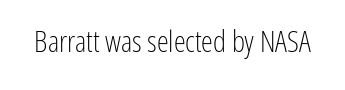
Q: Is the text bold? A: No.
Q: Is the text italic (slanted)? A: No, it is upright.
Q: Is the typeface a serif or a sans-serif typeface? A: Sans-serif.
Q: Is the text underlined? A: No.
Q: Is the spacing between letters normal or unusually wide? A: Normal.
Q: Width (condensed, normal, or wide)? A: Condensed.
Q: Stroke contrast? A: Low.
Q: x-height? A: Medium.
Q: Monospaced? A: No.
